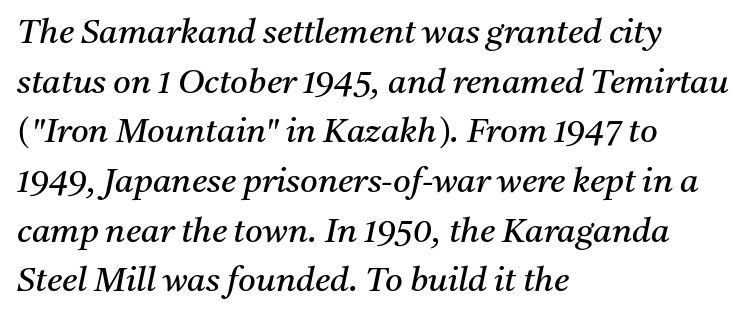
Q: Is the text bold? A: No.
Q: Is the text italic (slanted)? A: Yes, it leans right by about 11 degrees.
Q: Is the typeface a serif or a sans-serif typeface? A: Serif.
Q: Is the text underlined? A: No.
Q: How is the paragraph aligned? A: Left-aligned.
Q: Is the spacing between letters normal or unusually wide? A: Normal.
Q: Is the spacing between lines tight, normal or loose? A: Normal.
Q: Width (condensed, normal, or wide)? A: Normal.
Q: Stroke contrast? A: Medium.
Q: x-height? A: Medium.
Q: Monospaced? A: No.
